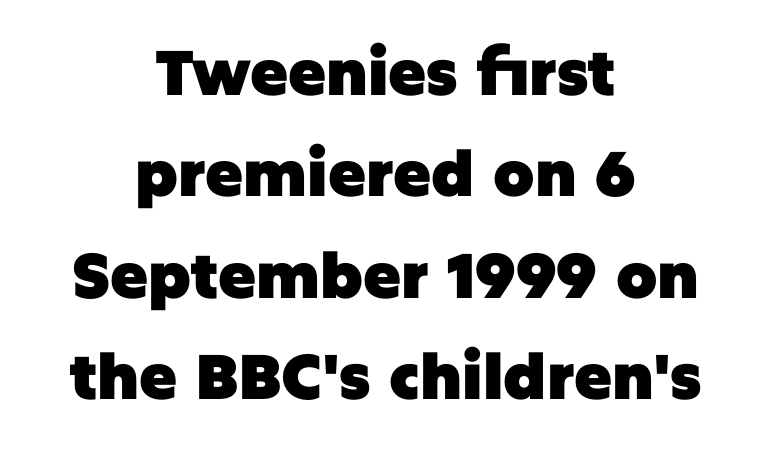
Q: Is the text bold? A: Yes.
Q: Is the text italic (slanted)? A: No, it is upright.
Q: Is the typeface a serif or a sans-serif typeface? A: Sans-serif.
Q: Is the text underlined? A: No.
Q: How is the paragraph aligned? A: Centered.
Q: Is the spacing between letters normal or unusually wide? A: Normal.
Q: Is the spacing between lines tight, normal or loose? A: Normal.
Q: Width (condensed, normal, or wide)? A: Normal.
Q: Stroke contrast? A: Low.
Q: x-height? A: Large.
Q: Monospaced? A: No.
